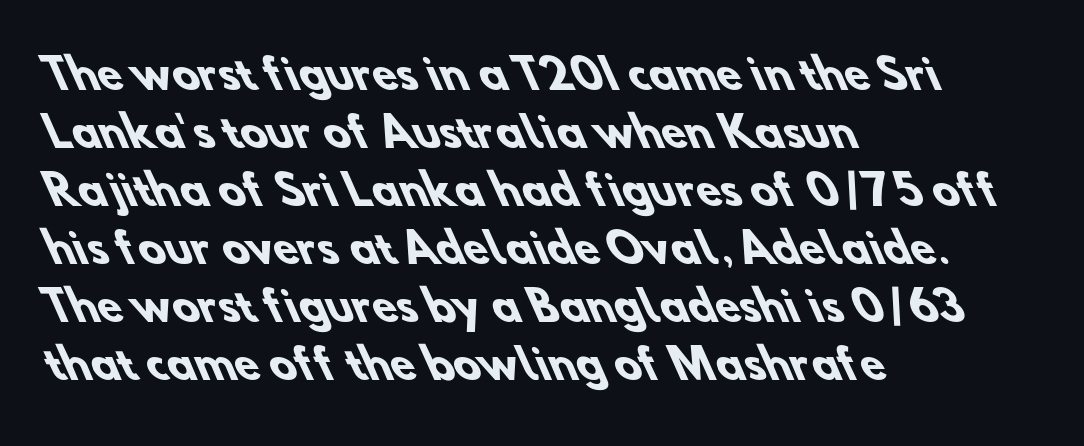
Every row of glyphs begins at an identical x-position on the left. Tracking here is standard; glyphs follow each other at the usual distance. The passage shown is typed in a proportional face where columns would drift. Set as a true bold cut, around the 700 mark. A sans-serif font was chosen for this passage.
